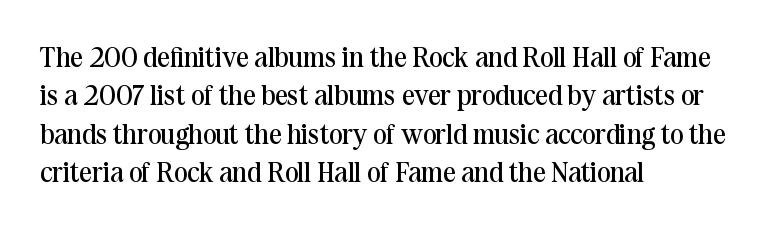
{"serif": "yes", "italic": "no", "bold": "no", "weight": "regular", "width": "normal", "stroke_contrast": "medium", "x_height": "medium", "monospaced": "no", "underline": "no", "align": "left", "line_spacing": "normal", "line_spacing_ratio": 1.37, "letter_spacing": "normal", "letter_spacing_em": 0.0, "glyph_px": 28}
